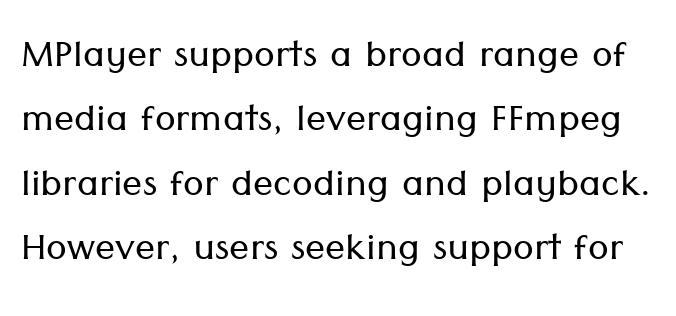
The image shows 50 px light sans-serif type, upright; set normal line spacing (1.29x), normal letter spacing, not underlined; low stroke contrast and a medium x-height.
